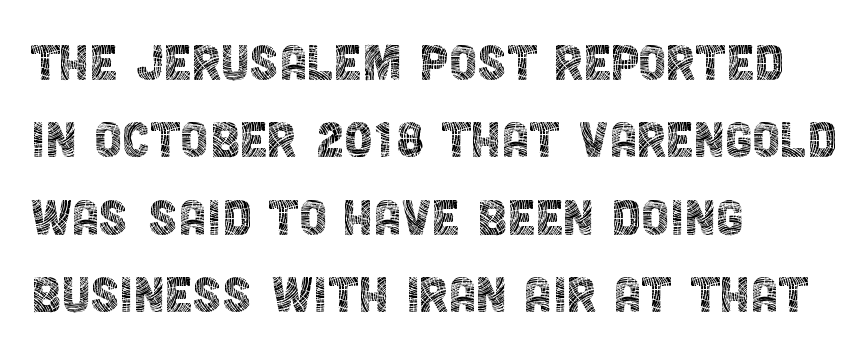
Q: Is the text bold? A: No.
Q: Is the text italic (slanted)? A: No, it is upright.
Q: Is the typeface a serif or a sans-serif typeface? A: Sans-serif.
Q: Is the text underlined? A: No.
Q: How is the paragraph aligned? A: Left-aligned.
Q: Is the spacing between letters normal or unusually wide? A: Normal.
Q: Width (condensed, normal, or wide)? A: Condensed.
Q: x-height? A: Large.
Q: Monospaced? A: No.
